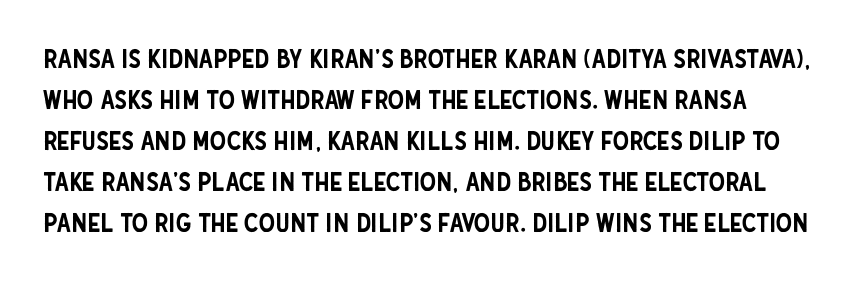
{"italic": "no", "underline": "no", "line_spacing": "normal", "line_spacing_ratio": 1.58, "letter_spacing": "normal", "letter_spacing_em": 0.0, "glyph_px": 26}
